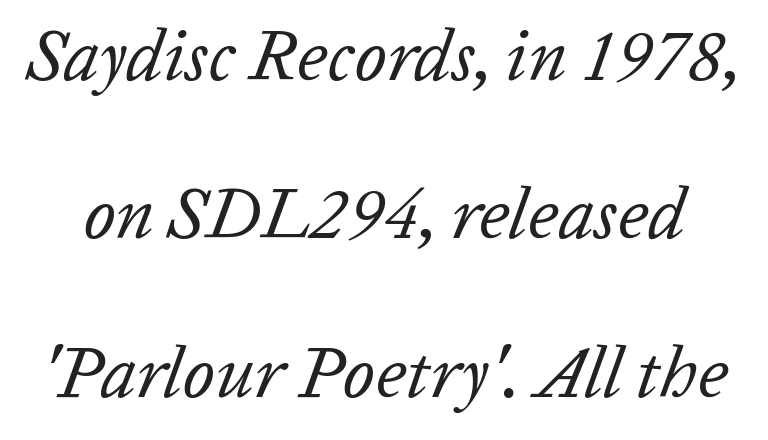
This rendering features lettering with no underline. The letters look calm and open, with moderate or lighter stems. The gaps between neighbouring characters are ordinary and unremarkable. Style check: oblique. Vertically, the passage feels expansive, rows floating well apart. The rendering uses natural spacing where letterforms have individual widths.
